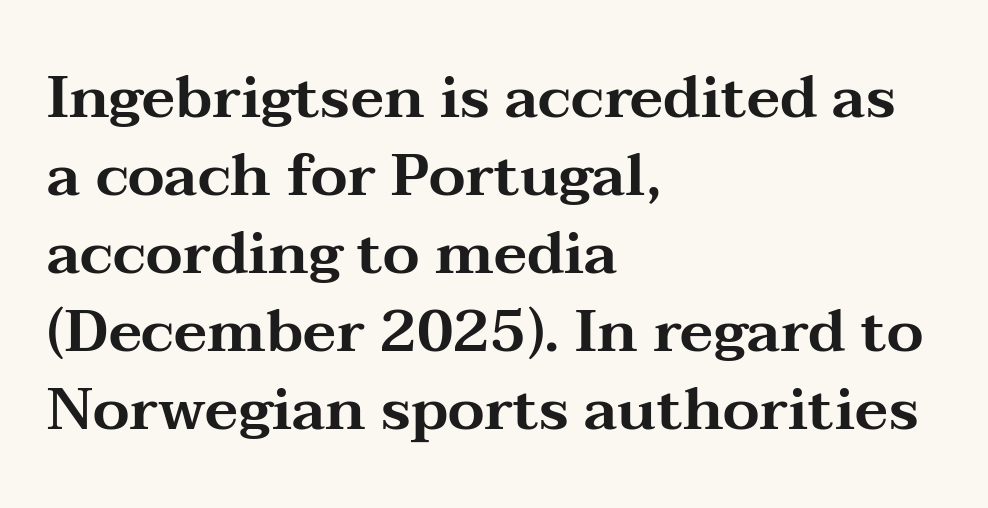
Compared with typical paragraphs, the rows here are spaced about the same. Clear beneath every line of the passage. Do the characters align in a grid? No, the font is proportional. One-word summary of the alignment: left. A roman cut, with each character standing at attention. In terms of letterspacing, this is plain default setting.
